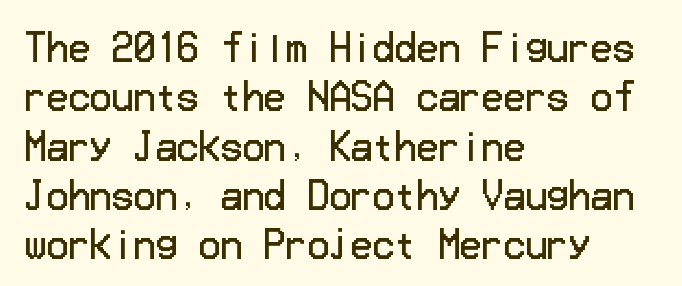
The line-height multiplier appears to be the usual default. The passage shown is not underscored anywhere. Font category for this specimen: sans-serif. A quiet, ordinary-to-light weight characterises the typeface. Which margin do the lines hug? The left one — the right edge is uneven.
